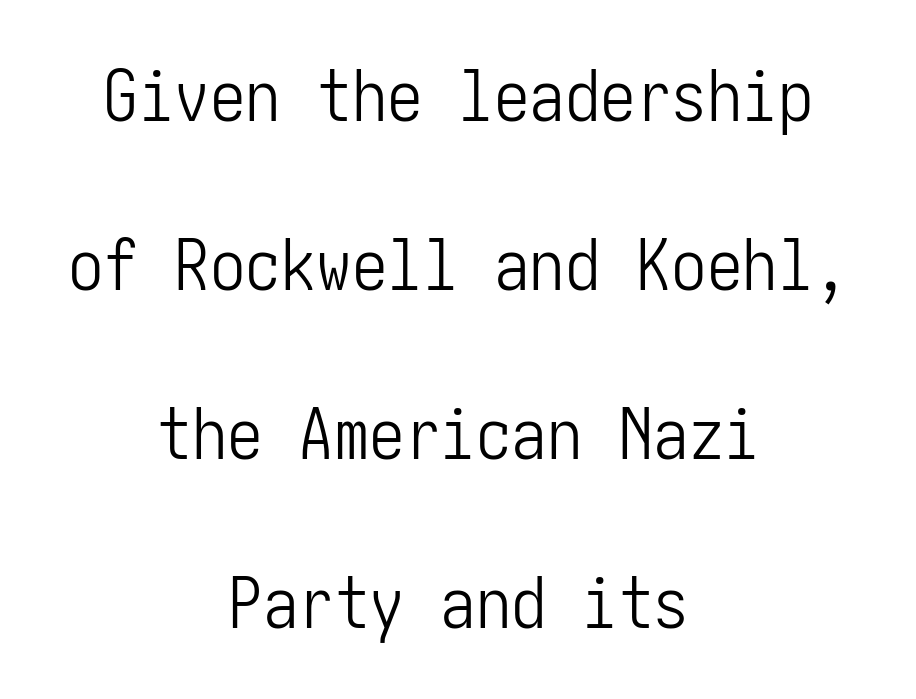
Honestly, there is no underline to notice here at all. In terms of letterform style, serifs are entirely absent. Heaviness? Minimal to ordinary, like unemphasized prose. Words appear dense and cohesive because spacing is normal. Reading down the block, each line starts at a different indent, mirrored at its end. Quick note: interline space is abundant.
